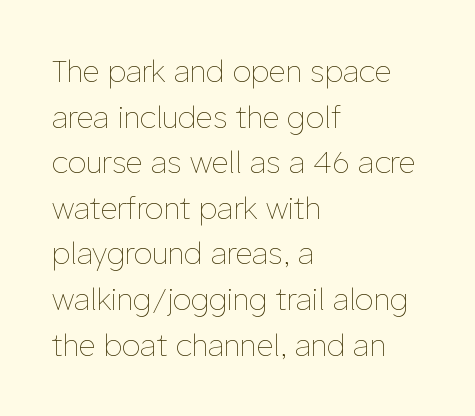
Here the designer chose a conventional face with non-uniform glyph widths. Every character sits straight up, as roman type does. Reading down the block, your eye returns to a fixed left position each line. The foot of each line stays bare and open. Each stroke keeps to a modest, everyday thickness or less.
